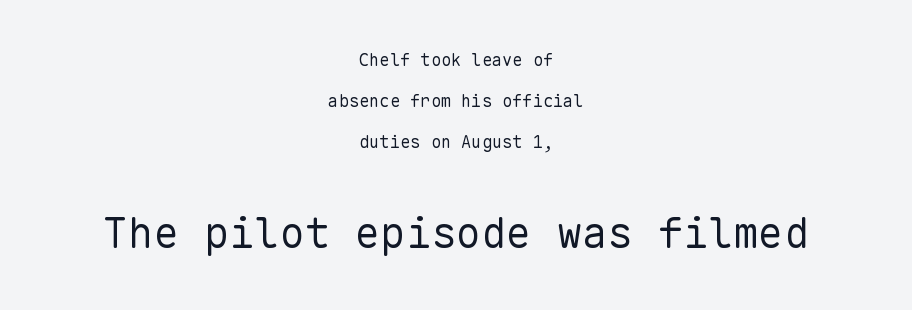
Of the two passages, the one underneath uses the larger point size. The letters sit at their default tracking, neither squeezed nor spread. The space directly below the letters is spotless. In terms of posture, this sample is upright.
